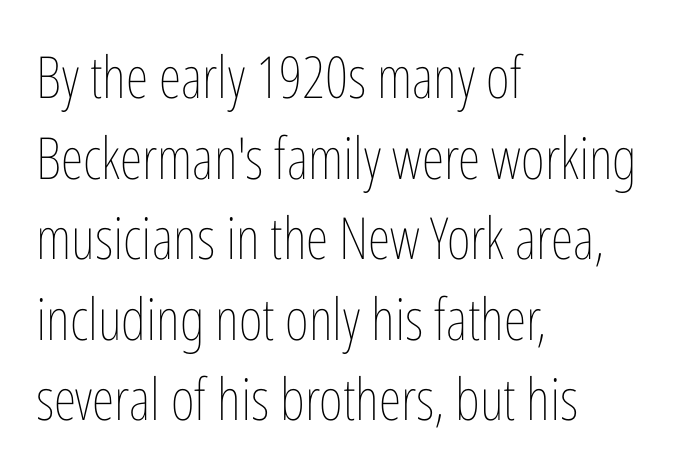
Q: Is the text bold? A: No.
Q: Is the text italic (slanted)? A: No, it is upright.
Q: Is the text underlined? A: No.
Q: How is the paragraph aligned? A: Left-aligned.
Q: Is the spacing between letters normal or unusually wide? A: Normal.
Q: Is the spacing between lines tight, normal or loose? A: Normal.
Q: Width (condensed, normal, or wide)? A: Condensed.
Q: Stroke contrast? A: Low.
Q: x-height? A: Medium.
Q: Monospaced? A: No.
